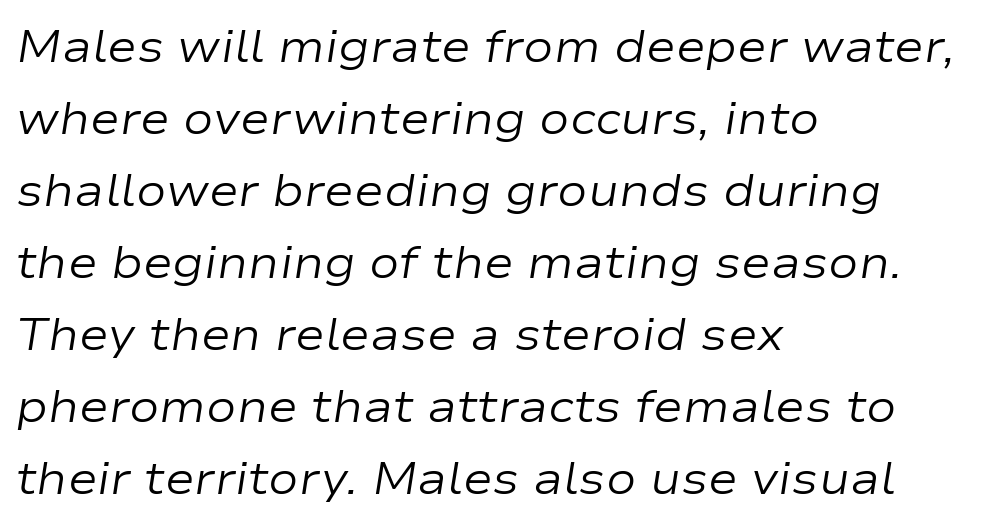
{"italic": "yes", "lean": "right", "slant_degrees": 9, "bold": "no", "weight": "regular", "width": "wide", "stroke_contrast": "low", "x_height": "medium", "monospaced": "no", "underline": "no", "align": "left", "line_spacing": "normal", "line_spacing_ratio": 1.6, "letter_spacing": "normal", "letter_spacing_em": 0.0, "glyph_px": 45}
